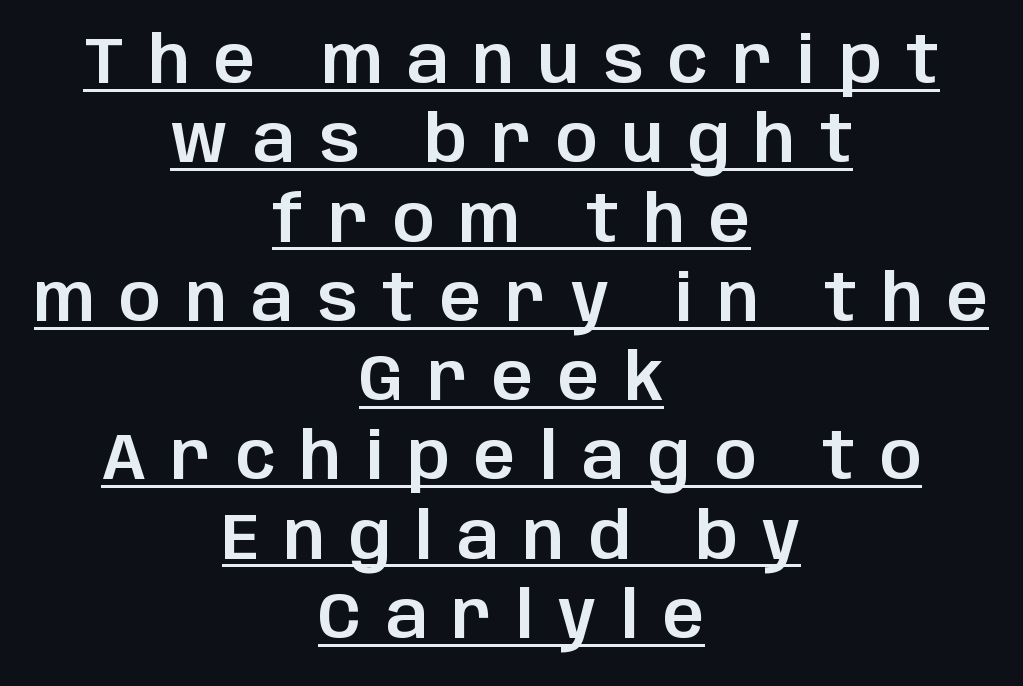
The image shows 65 px sans-serif type, upright; set centered, line spacing 1.22x, unusually wide letter spacing (+0.38 em), underlined; low stroke contrast and a large x-height.
